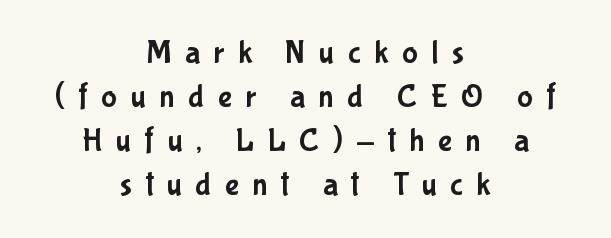
Q: Is the text italic (slanted)? A: No, it is upright.
Q: Is the typeface a serif or a sans-serif typeface? A: Sans-serif.
Q: Is the text underlined? A: No.
Q: How is the paragraph aligned? A: Centered.
Q: Is the spacing between letters normal or unusually wide? A: Unusually wide.
Q: Is the spacing between lines tight, normal or loose? A: Normal.
Q: Width (condensed, normal, or wide)? A: Condensed.
Q: Stroke contrast? A: Low.
Q: x-height? A: Medium.
Q: Monospaced? A: No.
